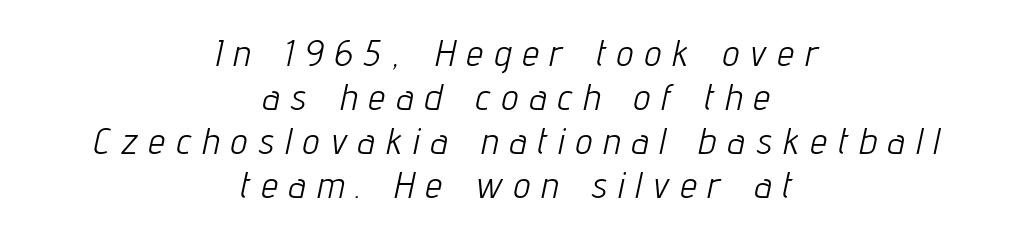
Q: Is the text bold? A: No.
Q: Is the text italic (slanted)? A: Yes, it leans right by about 12 degrees.
Q: Is the text underlined? A: No.
Q: How is the paragraph aligned? A: Centered.
Q: Is the spacing between letters normal or unusually wide? A: Unusually wide.
Q: Width (condensed, normal, or wide)? A: Condensed.
Q: Stroke contrast? A: Low.
Q: x-height? A: Medium.
Q: Monospaced? A: No.
